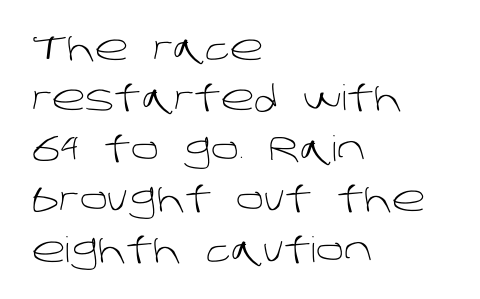
Q: Is the text bold? A: No.
Q: Is the typeface a serif or a sans-serif typeface? A: Sans-serif.
Q: Is the text underlined? A: No.
Q: How is the paragraph aligned? A: Left-aligned.
Q: Is the spacing between letters normal or unusually wide? A: Normal.
Q: Is the spacing between lines tight, normal or loose? A: Normal.
Q: Width (condensed, normal, or wide)? A: Normal.
Q: Stroke contrast? A: Low.
Q: x-height? A: Large.
Q: Monospaced? A: No.
